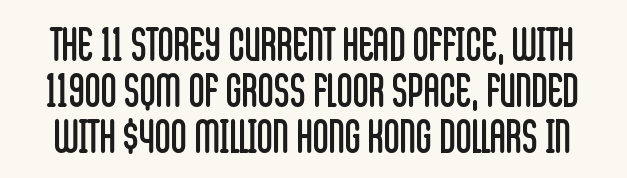
Q: Is the text bold? A: No.
Q: Is the text italic (slanted)? A: No, it is upright.
Q: Is the typeface a serif or a sans-serif typeface? A: Sans-serif.
Q: Is the text underlined? A: No.
Q: Is the spacing between letters normal or unusually wide? A: Normal.
Q: Is the spacing between lines tight, normal or loose? A: Tight.
Q: Width (condensed, normal, or wide)? A: Condensed.
Q: Stroke contrast? A: Low.
Q: x-height? A: Large.
Q: Monospaced? A: No.
